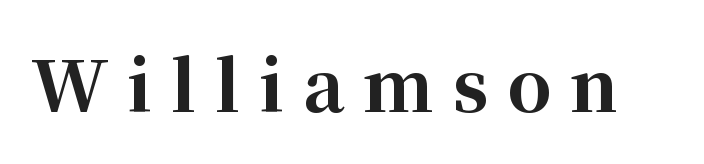
Q: Is the text bold? A: Yes.
Q: Is the text italic (slanted)? A: No, it is upright.
Q: Is the typeface a serif or a sans-serif typeface? A: Serif.
Q: Is the text underlined? A: No.
Q: Is the spacing between letters normal or unusually wide? A: Unusually wide.
Q: Width (condensed, normal, or wide)? A: Normal.
Q: Stroke contrast? A: High.
Q: x-height? A: Medium.
Q: Monospaced? A: No.
